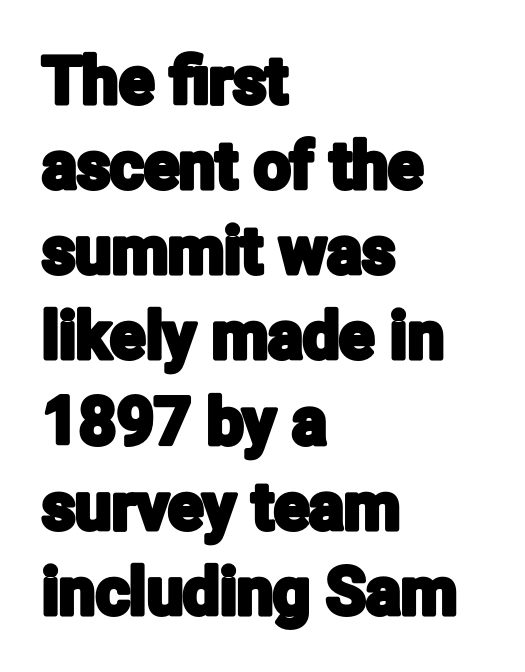
Q: Is the text italic (slanted)? A: No, it is upright.
Q: Is the typeface a serif or a sans-serif typeface? A: Sans-serif.
Q: Is the text underlined? A: No.
Q: How is the paragraph aligned? A: Left-aligned.
Q: Is the spacing between letters normal or unusually wide? A: Normal.
Q: Is the spacing between lines tight, normal or loose? A: Normal.
Q: Width (condensed, normal, or wide)? A: Condensed.
Q: Stroke contrast? A: Low.
Q: x-height? A: Medium.
Q: Monospaced? A: No.
